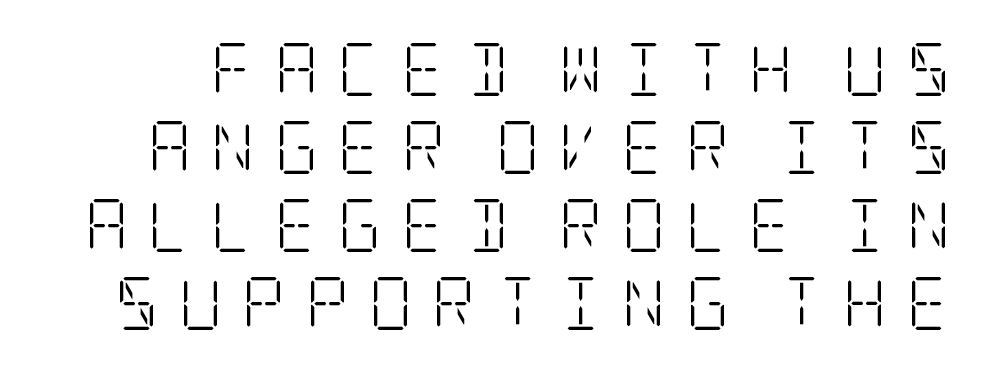
Just letters on the line, the space beneath them empty. These lines were composed using upright roman letters. If you measured baseline to baseline, you'd find a middling distance. Loose tracking; the words dissolve into strings of separated letters.
